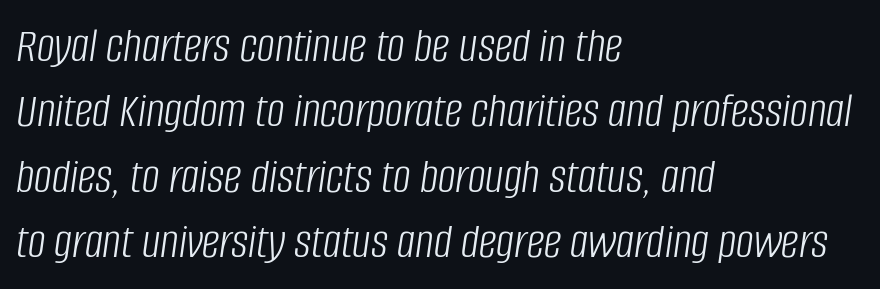
A typesetter would call this proportional, since set widths differ per character. Stems and bowls with no extra thickness — not bold. Lines of text with bare space underneath. Is there much room between lines? A standard amount, neither cramped nor airy.
